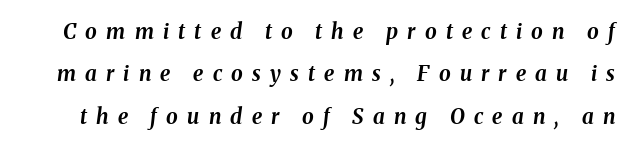
Q: Is the text bold? A: Yes.
Q: Is the text italic (slanted)? A: Yes, it leans right by about 8 degrees.
Q: Is the text underlined? A: No.
Q: Is the spacing between letters normal or unusually wide? A: Unusually wide.
Q: Is the spacing between lines tight, normal or loose? A: Loose.
